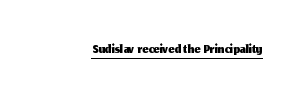
Students, note that the glyphs here touch the page at normal intervals. Does a line run under the words? Yes, clearly. Designer's note — italics off, roman on.
